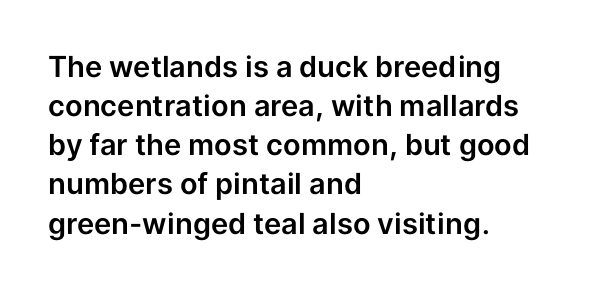
The image shows 29 px sans-serif type, upright; set left-aligned, normal line spacing (1.35x), normal letter spacing, not underlined; low stroke contrast and a medium x-height.
